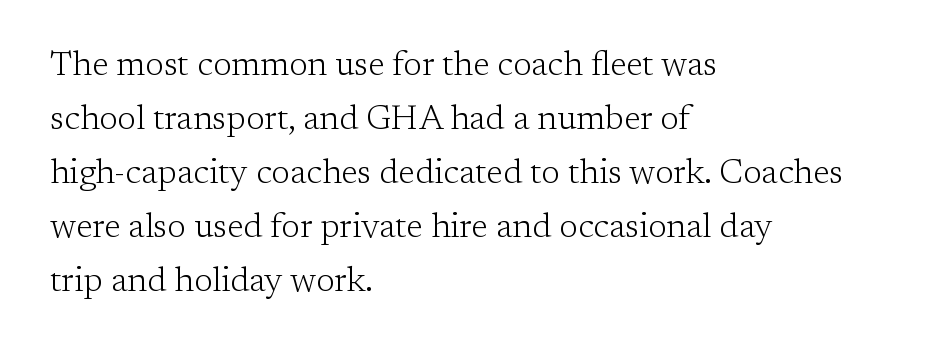
{"serif": "yes", "italic": "no", "bold": "no", "weight": "light", "width": "normal", "stroke_contrast": "low", "x_height": "medium", "monospaced": "no", "underline": "no", "align": "left", "line_spacing": "normal", "line_spacing_ratio": 1.59, "letter_spacing": "normal", "letter_spacing_em": 0.0, "glyph_px": 34}
